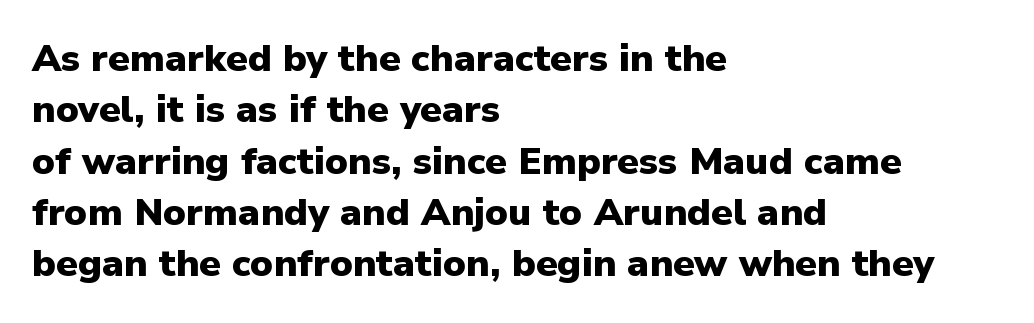
Q: Is the text bold? A: Yes.
Q: Is the text italic (slanted)? A: No, it is upright.
Q: Is the typeface a serif or a sans-serif typeface? A: Sans-serif.
Q: Is the text underlined? A: No.
Q: How is the paragraph aligned? A: Left-aligned.
Q: Is the spacing between letters normal or unusually wide? A: Normal.
Q: Is the spacing between lines tight, normal or loose? A: Normal.
Q: Width (condensed, normal, or wide)? A: Normal.
Q: Stroke contrast? A: Low.
Q: x-height? A: Medium.
Q: Monospaced? A: No.
